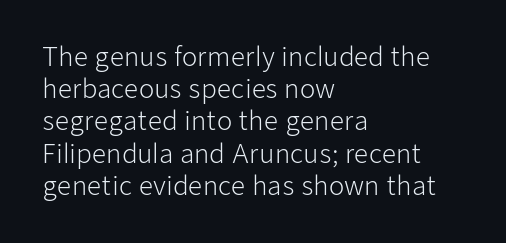
The image shows 25 px text type, upright; set left-aligned, normal line spacing (1.29x), normal letter spacing, not underlined.
